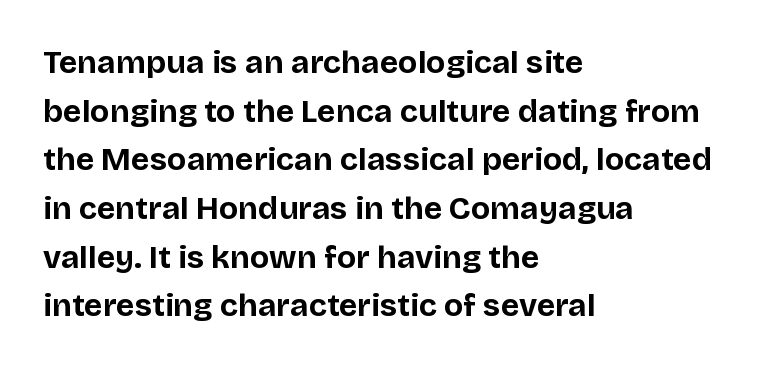
{"serif": "no", "italic": "no", "bold": "yes", "weight": "bold", "width": "normal", "stroke_contrast": "low", "x_height": "large", "monospaced": "no", "underline": "no", "align": "left", "line_spacing": "normal", "line_spacing_ratio": 1.52, "letter_spacing": "normal", "letter_spacing_em": 0.0, "glyph_px": 32}
